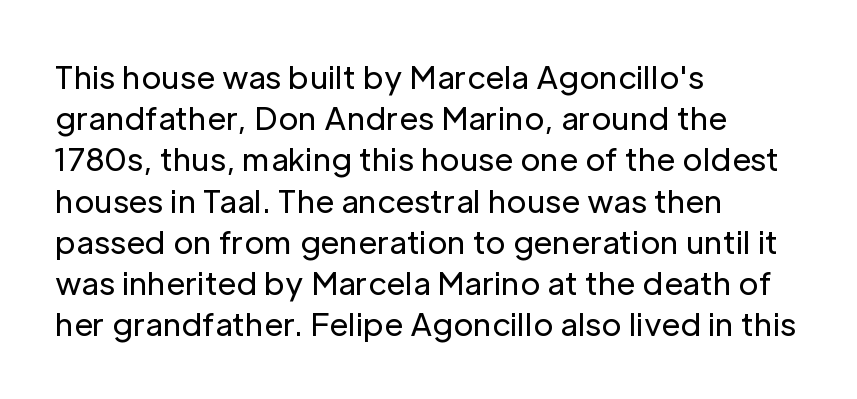
The image shows 31 px regular-weight sans-serif type, upright; set left-aligned, normal line spacing (1.33x), normal letter spacing, not underlined; low stroke contrast and a medium x-height.
